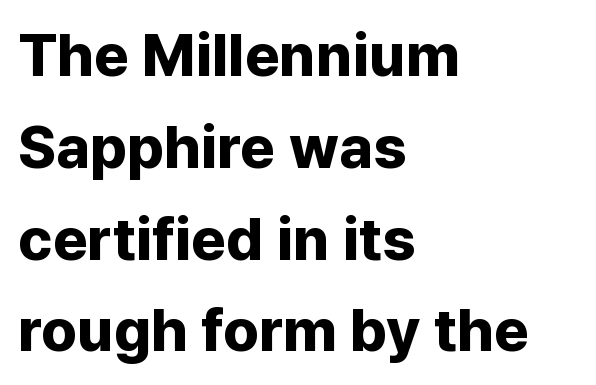
Q: Is the text bold? A: Yes.
Q: Is the text italic (slanted)? A: No, it is upright.
Q: Is the typeface a serif or a sans-serif typeface? A: Sans-serif.
Q: Is the text underlined? A: No.
Q: How is the paragraph aligned? A: Left-aligned.
Q: Is the spacing between letters normal or unusually wide? A: Normal.
Q: Is the spacing between lines tight, normal or loose? A: Normal.
Q: Width (condensed, normal, or wide)? A: Normal.
Q: Stroke contrast? A: Low.
Q: x-height? A: Medium.
Q: Monospaced? A: No.
